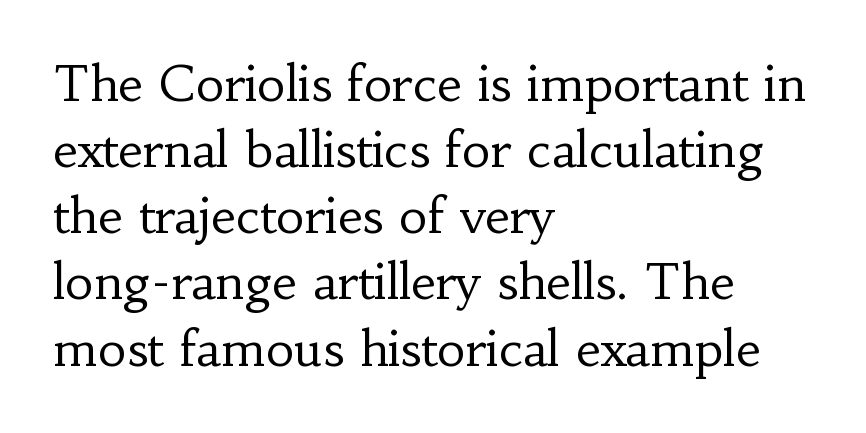
The image shows 49 px regular-weight serif type, upright; set left-aligned, normal line spacing (1.35x), normal letter spacing, not underlined; low stroke contrast and a small x-height.
